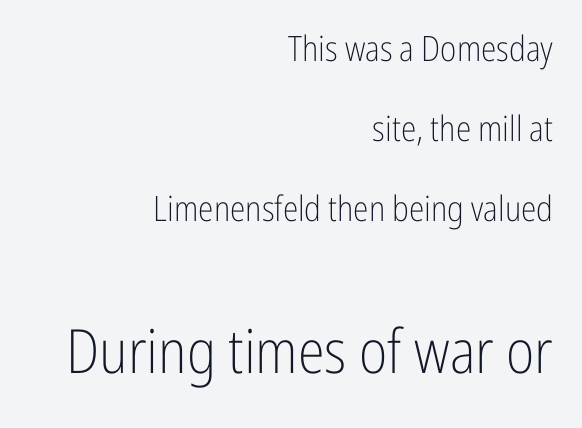
{"serif": "no", "italic": "no", "bold": "no", "weight": "light", "width": "condensed", "stroke_contrast": "low", "x_height": "medium", "monospaced": "no", "underline": "no", "align": "right", "line_spacing": "loose", "line_spacing_ratio": 2.29, "letter_spacing": "normal", "letter_spacing_em": 0.0, "larger_block": "second", "size_ratio": 1.74, "glyph_px": 61}
